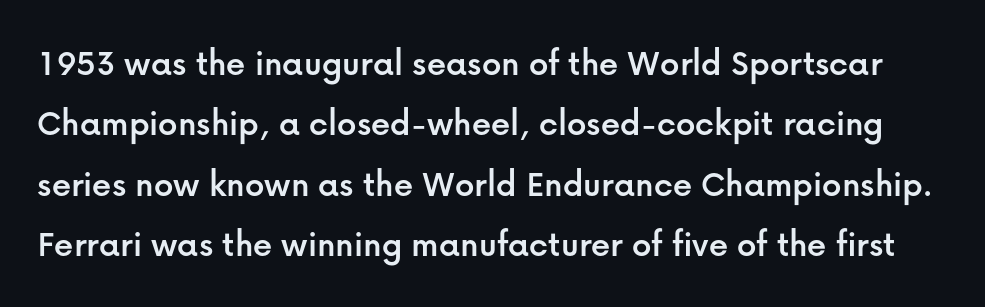
Has an underline been added? It has not. Default kerning and tracking; the words read as compact shapes. Unlike italic type, these characters show no tilt at all. The designer went with a sans here, leaving each stem footless. Looks like regular typesetting: each glyph gets only the width it needs.
